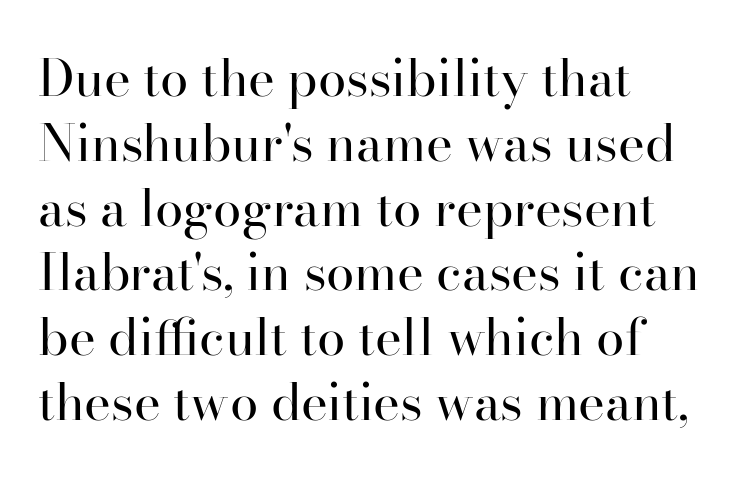
{"serif": "yes", "italic": "no", "bold": "no", "weight": "regular", "width": "normal", "stroke_contrast": "high", "x_height": "small", "monospaced": "no", "underline": "no", "align": "left", "line_spacing": "normal", "line_spacing_ratio": 1.27, "letter_spacing": "normal", "letter_spacing_em": 0.0, "glyph_px": 51}
